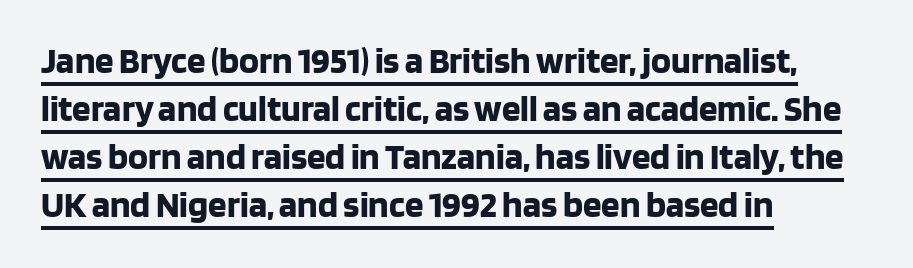
The image shows 37 px bold sans-serif type, upright; set left-aligned, normal line spacing (1.3x), normal letter spacing, underlined; low stroke contrast and a large x-height.
